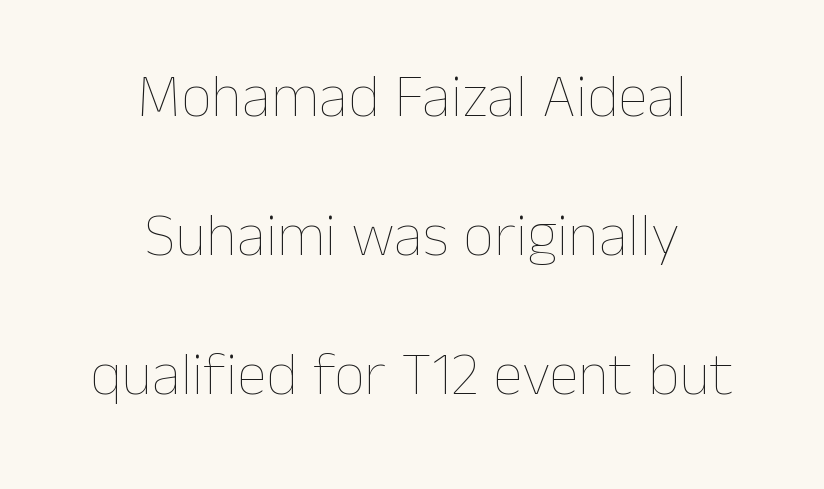
Do the letters lean? They stand straight. Has an underline been added? It has not. Each new line begins a long way beneath the previous one. Is the letter spacing exaggerated? No — it looks like the ordinary default. These lines stack symmetrically, like a column narrowing and widening about its center. The characters are drawn with everyday or finer stroke widths.
